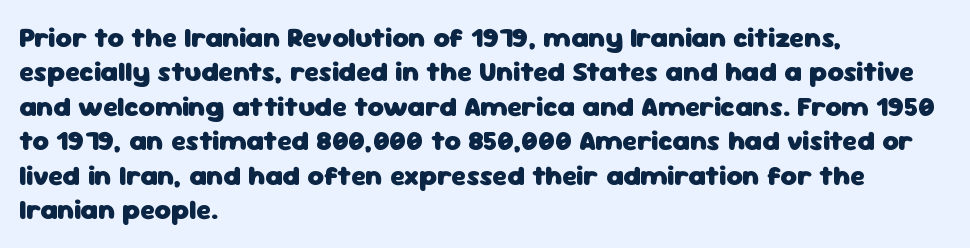
Anything drawn beneath the words? Only blank space. Words appear dense and cohesive because spacing is normal. Regarding serifs, this sample does without them. Line starts are locked; line ends wander.
